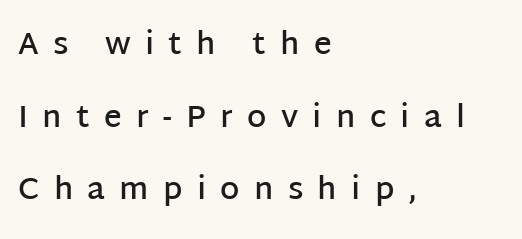
The image shows 31 px semibold sans-serif type, upright; set left-aligned, loose line spacing (2.34x), unusually wide letter spacing (+0.46 em), not underlined; low stroke contrast and a large x-height.
